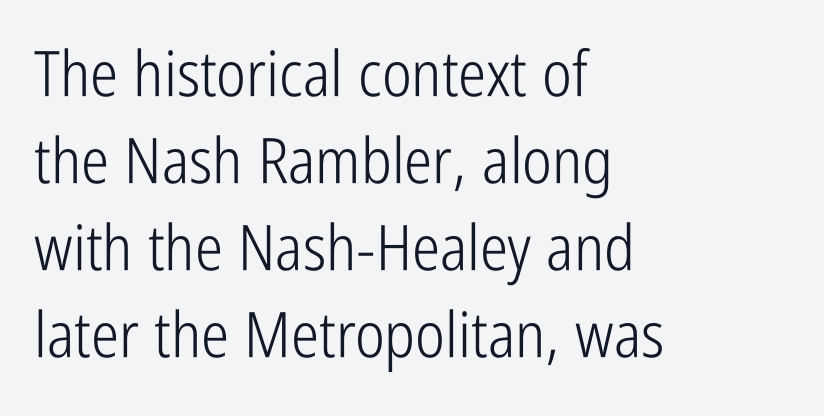
Q: Is the text bold? A: No.
Q: Is the text italic (slanted)? A: No, it is upright.
Q: Is the typeface a serif or a sans-serif typeface? A: Sans-serif.
Q: Is the text underlined? A: No.
Q: How is the paragraph aligned? A: Left-aligned.
Q: Is the spacing between letters normal or unusually wide? A: Normal.
Q: Is the spacing between lines tight, normal or loose? A: Normal.
Q: Width (condensed, normal, or wide)? A: Condensed.
Q: Stroke contrast? A: Low.
Q: x-height? A: Medium.
Q: Monospaced? A: No.
